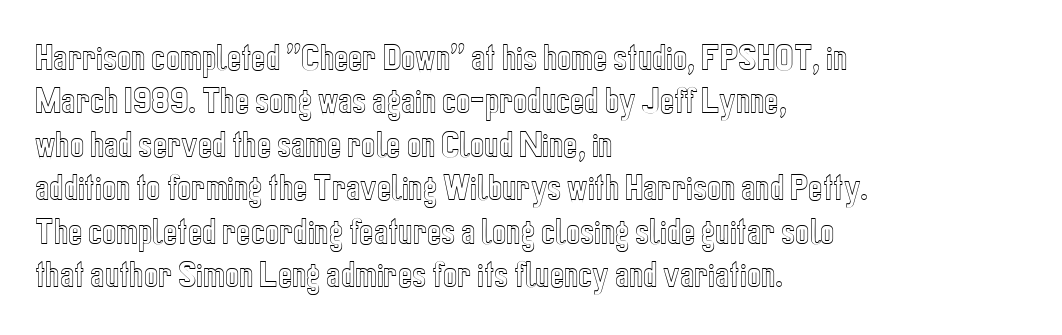
{"italic": "no", "width": "condensed", "x_height": "medium", "monospaced": "no", "underline": "no", "align": "left", "line_spacing": "normal", "line_spacing_ratio": 1.45, "letter_spacing": "normal", "letter_spacing_em": 0.0, "glyph_px": 30}
